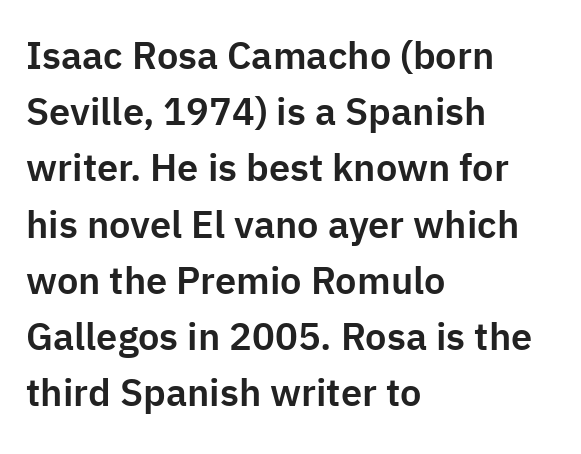
Q: Is the text italic (slanted)? A: No, it is upright.
Q: Is the typeface a serif or a sans-serif typeface? A: Sans-serif.
Q: Is the text underlined? A: No.
Q: How is the paragraph aligned? A: Left-aligned.
Q: Is the spacing between letters normal or unusually wide? A: Normal.
Q: Is the spacing between lines tight, normal or loose? A: Normal.
Q: Width (condensed, normal, or wide)? A: Normal.
Q: Stroke contrast? A: Low.
Q: x-height? A: Medium.
Q: Monospaced? A: No.
